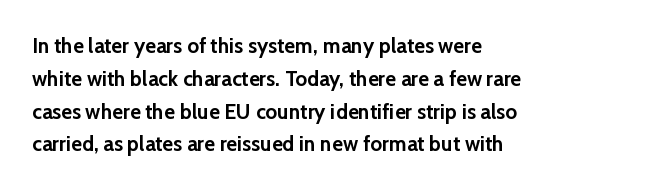
Q: Is the text bold? A: Yes.
Q: Is the text italic (slanted)? A: No, it is upright.
Q: Is the text underlined? A: No.
Q: How is the paragraph aligned? A: Left-aligned.
Q: Is the spacing between letters normal or unusually wide? A: Normal.
Q: Is the spacing between lines tight, normal or loose? A: Normal.
